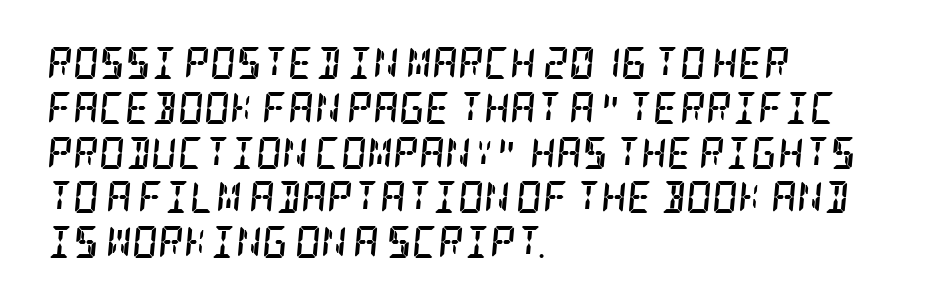
The image shows 32 px semibold, condensed serif type, italic (leaning right); set left-aligned, normal line spacing (1.4x), normal letter spacing, not underlined; low stroke contrast and a large x-height.
